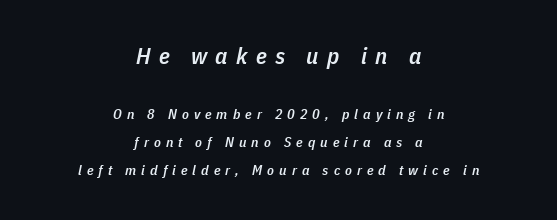
{"italic": "yes", "lean": "right", "slant_degrees": 11, "bold": "semi", "underline": "no", "align": "center", "line_spacing": "loose", "line_spacing_ratio": 2.0, "letter_spacing": "wide", "letter_spacing_em": 0.36, "larger_block": "first", "size_ratio": 1.64, "glyph_px": 23}
